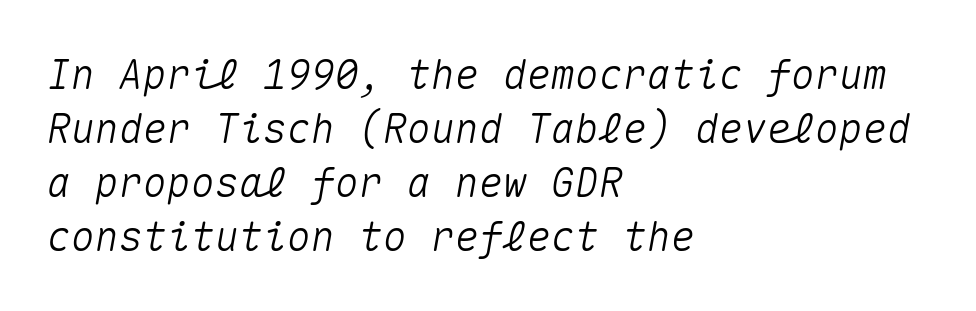
Every character here occupies the same horizontal width, giving the sample a typewriter-like rhythm. In terms of posture, this sample is oblique. Alignment: flush left. A typesetter would call this zero additional tracking. The baseline area is clear. This block has exactly the height ordinary leading produces.
